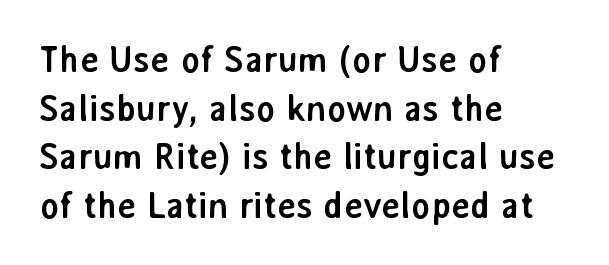
This sample has the flowing, uneven cadence of proportional lettering. The lettering stays uniformly vertical, giving the passage a roman look. Visually the block forms a straight wall on the left and a jagged coastline on the right. Students, this is bold: see how much ink each stroke carries.
